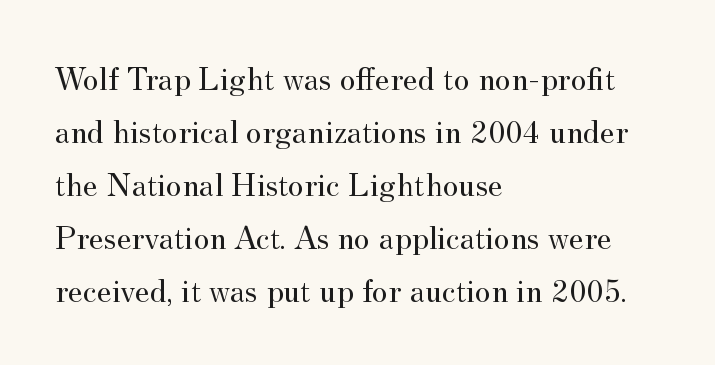
{"serif": "yes", "italic": "no", "bold": "no", "weight": "regular", "width": "normal", "stroke_contrast": "medium", "x_height": "small", "monospaced": "no", "underline": "no", "align": "left", "line_spacing": "normal", "line_spacing_ratio": 1.56, "letter_spacing": "normal", "letter_spacing_em": 0.0, "glyph_px": 34}
